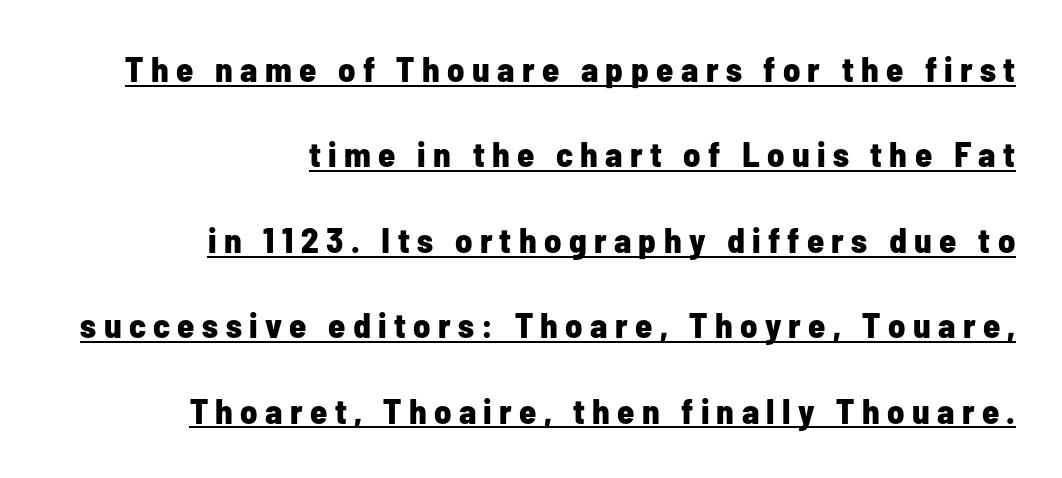
{"serif": "no", "italic": "no", "bold": "yes", "weight": "bold", "width": "condensed", "stroke_contrast": "low", "x_height": "medium", "monospaced": "no", "underline": "yes", "align": "right", "line_spacing": "loose", "line_spacing_ratio": 2.44, "letter_spacing": "wide", "letter_spacing_em": 0.21, "glyph_px": 35}
